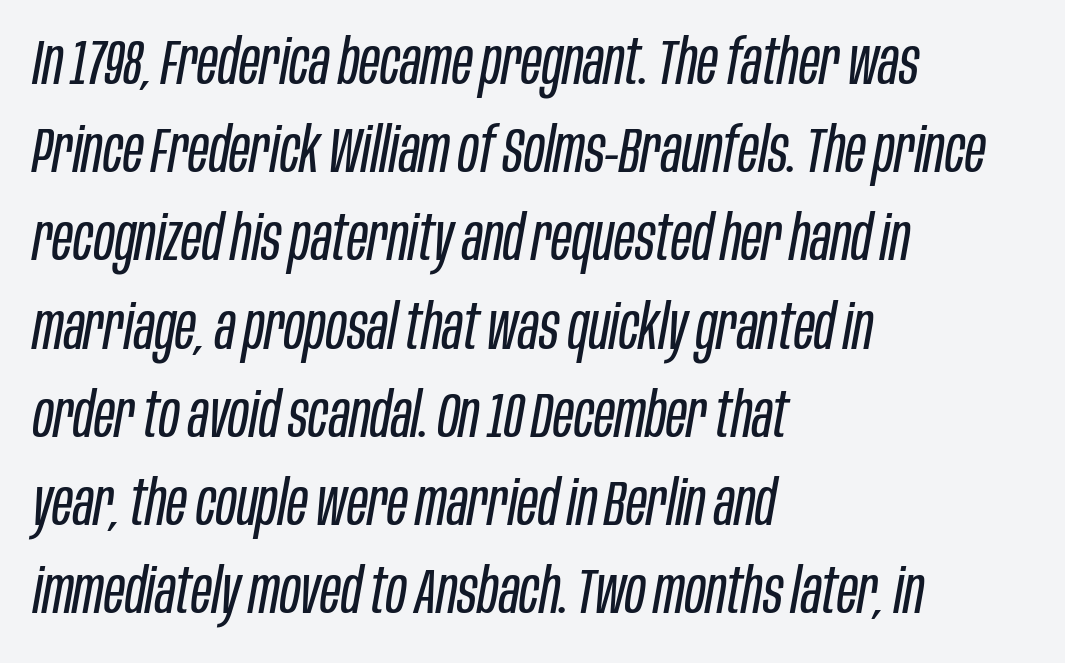
Regular leading. The passage shown is typed in a proportional face where columns would drift. Does extra space separate the letters? No, they use regular spacing. When letters slant like this, we call the style italic. Nobody drew a line under any word here. Compared with a typical body face, this is equally light or lighter still.
